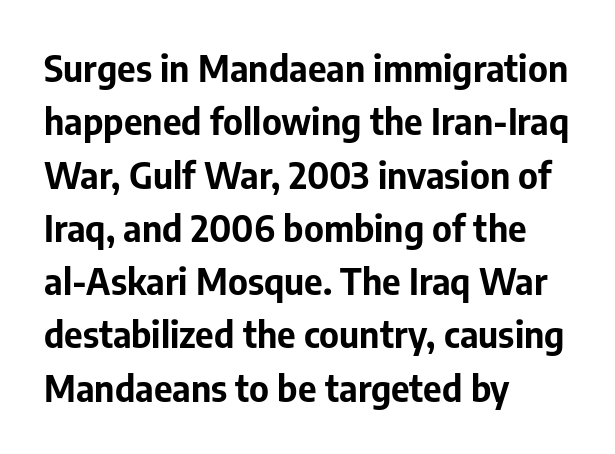
Q: Is the text bold? A: Yes.
Q: Is the text italic (slanted)? A: No, it is upright.
Q: Is the typeface a serif or a sans-serif typeface? A: Sans-serif.
Q: Is the text underlined? A: No.
Q: How is the paragraph aligned? A: Left-aligned.
Q: Is the spacing between letters normal or unusually wide? A: Normal.
Q: Is the spacing between lines tight, normal or loose? A: Normal.
Q: Width (condensed, normal, or wide)? A: Normal.
Q: Stroke contrast? A: Low.
Q: x-height? A: Medium.
Q: Monospaced? A: No.
